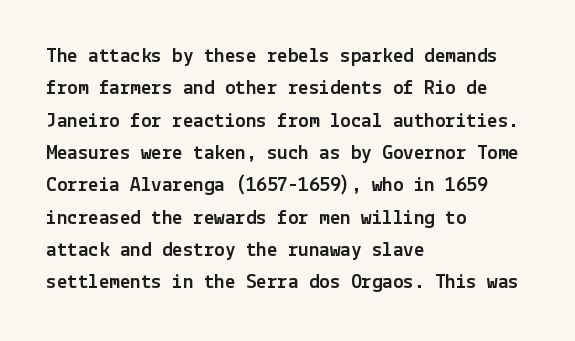
Glyph-to-glyph distance matches everyday printed text. Upright lettering throughout. Notice how descenders clear the ascenders below comfortably — that's standard leading. The strip under each line holds only bare page. Layout note: lines flush left.
